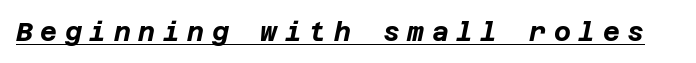
The image shows 26 px bold type, italic (leaning right); set unusually wide letter spacing (+0.29 em), underlined.
